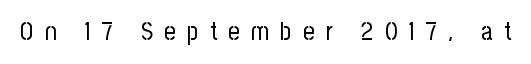
Q: Is the text bold? A: No.
Q: Is the text italic (slanted)? A: No, it is upright.
Q: Is the text underlined? A: No.
Q: Is the spacing between letters normal or unusually wide? A: Unusually wide.
